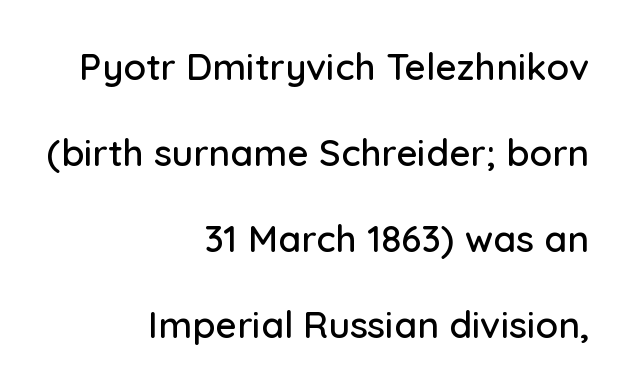
{"serif": "no", "italic": "no", "width": "normal", "stroke_contrast": "low", "x_height": "medium", "monospaced": "no", "underline": "no", "align": "right", "line_spacing": "loose", "line_spacing_ratio": 2.32, "letter_spacing": "normal", "letter_spacing_em": 0.0, "glyph_px": 37}
